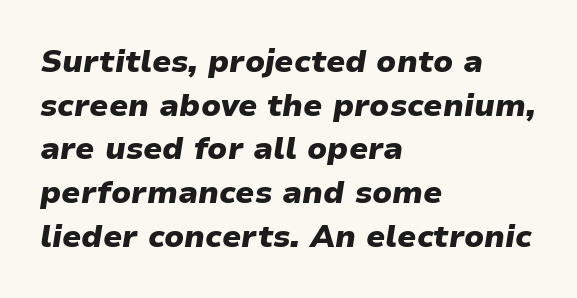
The image shows 31 px heavy type, italic (leaning right); set left-aligned, normal line spacing (1.41x), normal letter spacing, not underlined; low stroke contrast and a medium x-height.
